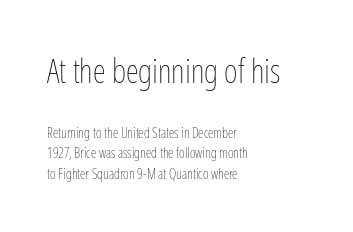
Is the stroke heavy? The answer is a plain regular-or-lighter. This sample uses an upright cut, with every glyph sitting square on the baseline. Does extra space separate the letters? No, they use regular spacing. Whoever set this made the first block the dominant, larger element.
